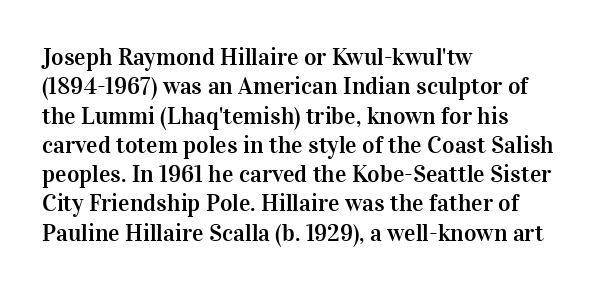
{"italic": "no", "underline": "no", "align": "left", "line_spacing_ratio": 1.22, "letter_spacing": "normal", "letter_spacing_em": 0.0, "glyph_px": 24}
